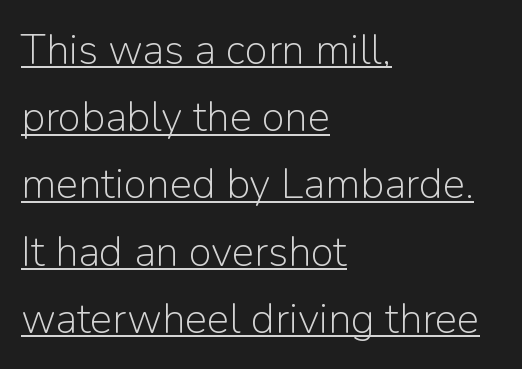
The image shows 42 px light sans-serif type, upright; set left-aligned, normal line spacing (1.6x), normal letter spacing, underlined; low stroke contrast and a medium x-height.
